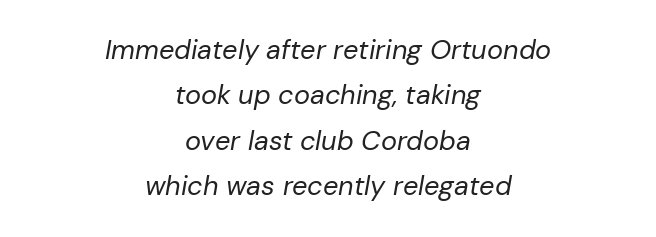
The image shows 27 px text type, italic (leaning right); set centered, normal line spacing (1.68x), normal letter spacing, not underlined.
